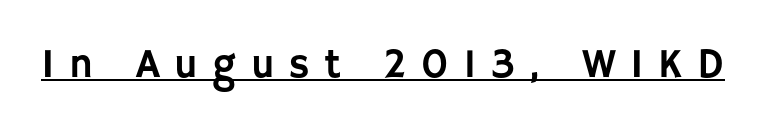
{"serif": "no", "italic": "no", "width": "normal", "stroke_contrast": "low", "x_height": "large", "monospaced": "no", "underline": "yes", "letter_spacing": "wide", "letter_spacing_em": 0.35, "glyph_px": 41}
